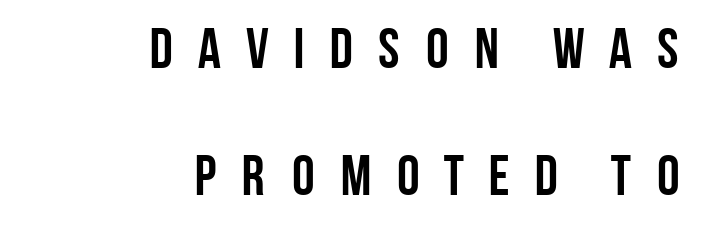
The image shows 57 px semibold, condensed sans-serif type, upright; set right-aligned, loose line spacing (2.22x), unusually wide letter spacing (+0.36 em), not underlined; low stroke contrast and a large x-height.
